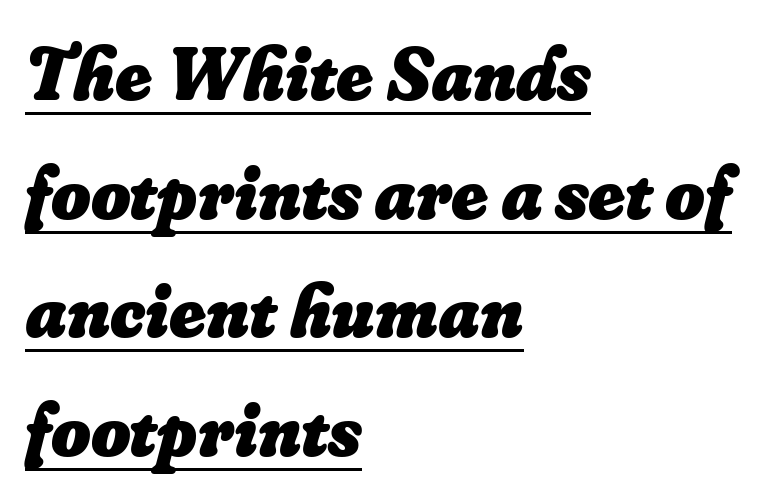
Students, observe: this is what conventionally led text looks like. The lines in this sample share a left origin and differ only in where they stop. A typesetter would call this proportional, since set widths differ per character. What weight is shown? A full bold with thick strokes.
